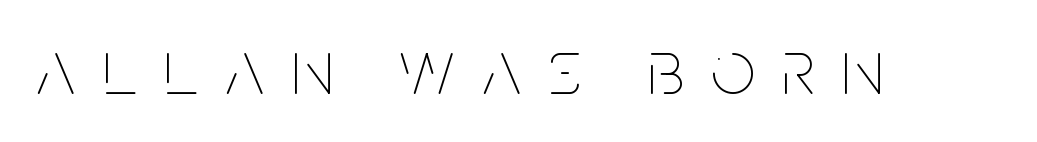
The image shows 78 px thin, condensed type, upright; set unusually wide letter spacing (+0.35 em), not underlined; low stroke contrast and a large x-height.
